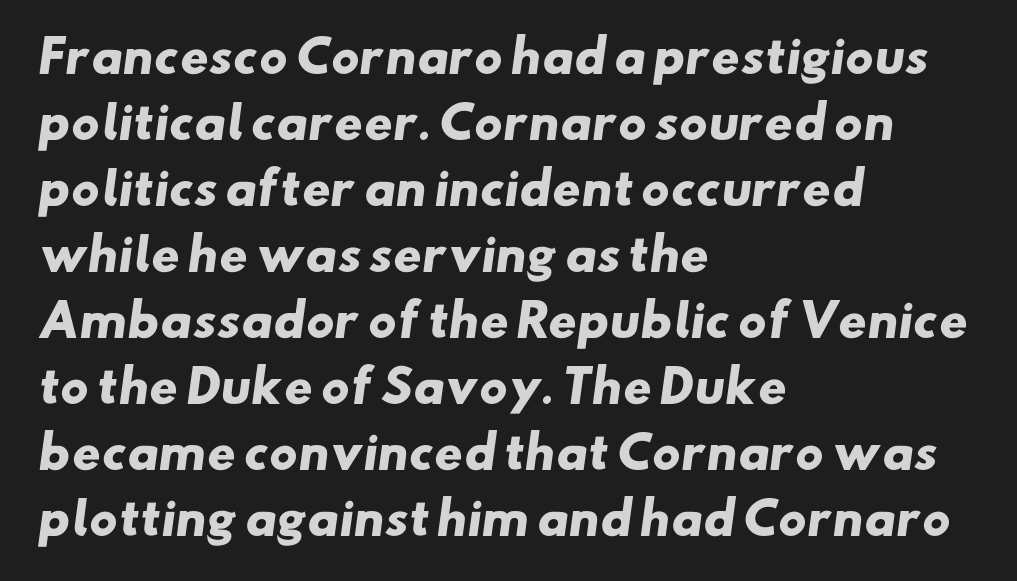
Classification — sans serif. The glyphs are unaccompanied by any horizontal stroke below them. Caption: standard tracking, unaltered. Rows of type keep a routine distance in the vertical direction. Character widths vary here, with narrow letters taking less room than wide ones. Short and long lines alike share a common starting point at left.
